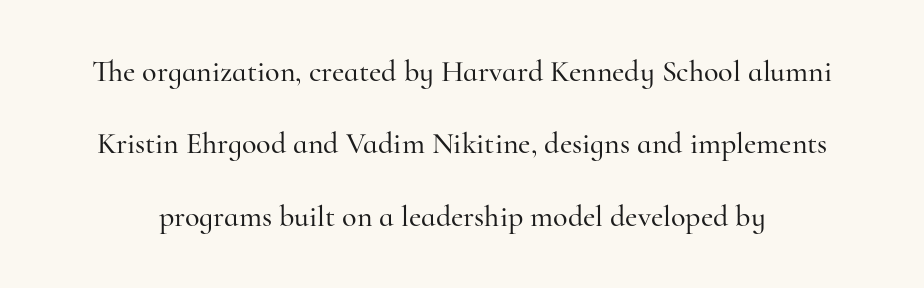
The image shows 30 px serif type, upright; set loose line spacing (2.41x), normal letter spacing, not underlined; high stroke contrast and a small x-height.
